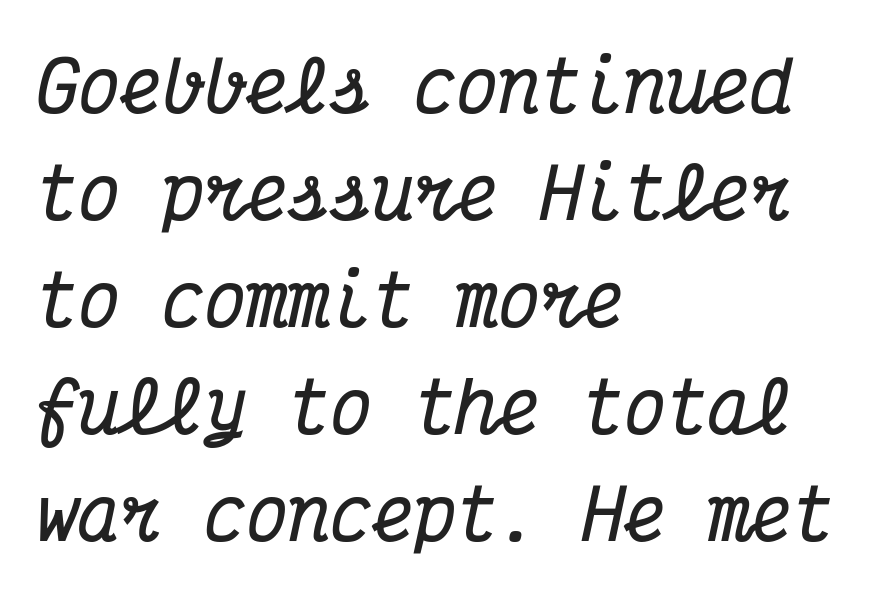
Looks like terminal output: every glyph gets an equal slot. Plain, unruled lines of type. Does the copy run flush right? No — it runs flush left. The line texture is even and compact thanks to regular tracking. Italic? Definitely — the glyphs are oblique.
